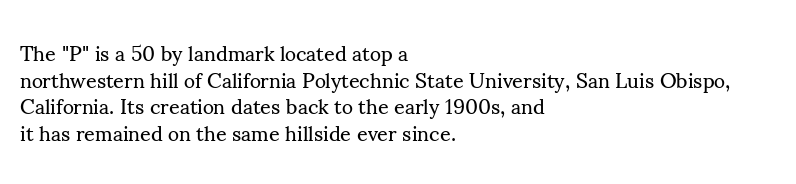
{"italic": "no", "bold": "no", "underline": "no", "align": "left", "line_spacing": "normal", "line_spacing_ratio": 1.27, "letter_spacing": "normal", "letter_spacing_em": 0.0, "glyph_px": 21}
